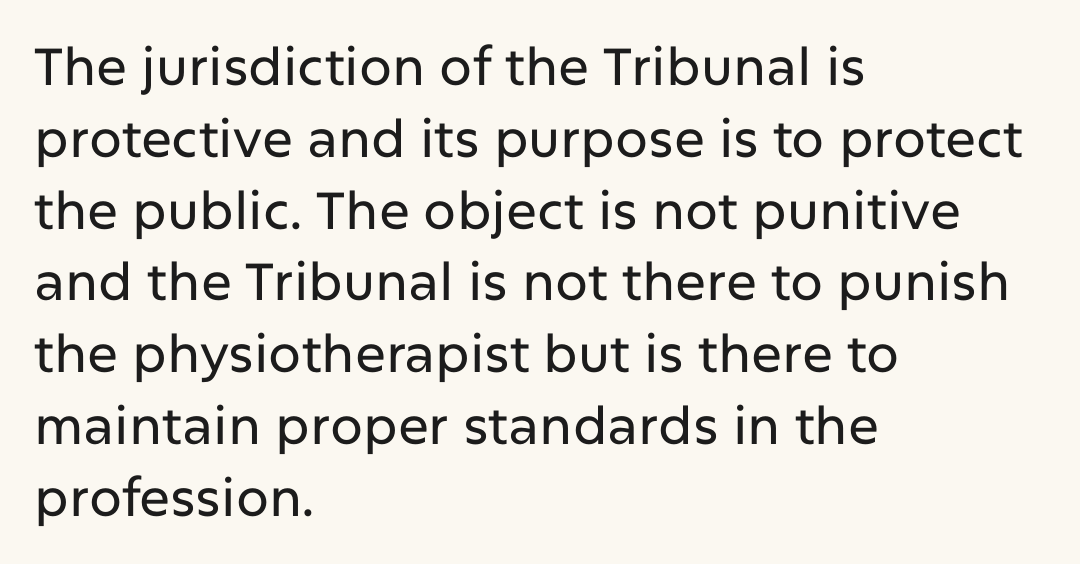
The ragged edge is on the right, which tells us the setting is flush left. Observe the absence of serifs on each vertical stroke in this sample. This sample uses an upright cut, with every glyph sitting square on the baseline. Check the space under the baseline: it is left empty.
